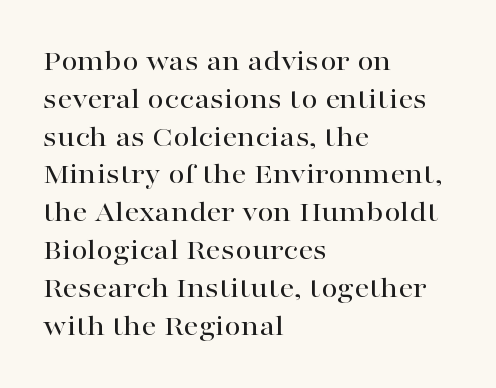
The image shows 30 px wide serif type, upright; set left-aligned, normal line spacing (1.26x), normal letter spacing, not underlined; high stroke contrast and a medium x-height.
